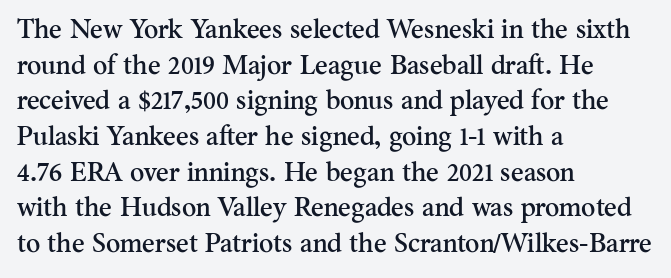
The image shows 27 px text type, upright; set left-aligned, normal line spacing (1.32x), normal letter spacing, not underlined.
